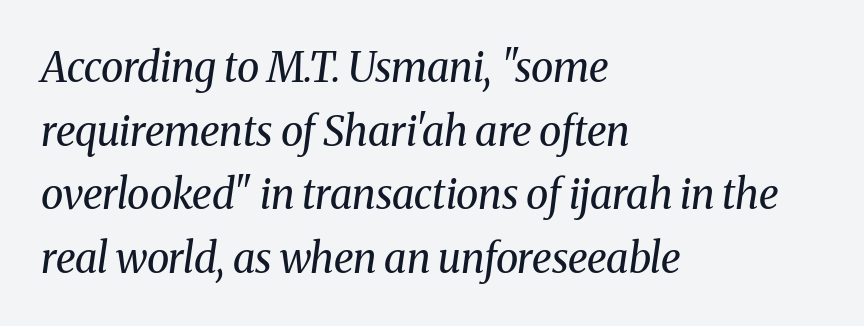
Think of a printed novel: that variable character pitch is what you see here. There is no visible air inserted between adjacent glyphs. This rendering features lettering with no underline. Letterform terminals end in serifs throughout the passage. A typesetter would call this leading conventional body-copy spacing. The text block is weighted toward the left margin, trailing off unevenly rightward.
